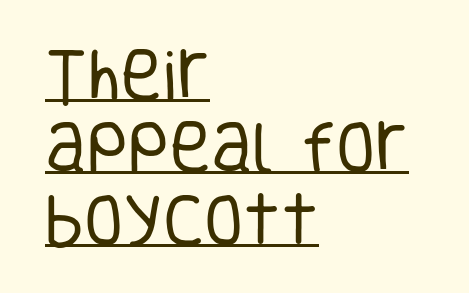
The image shows 57 px regular-weight, condensed sans-serif type, upright; set left-aligned, normal line spacing (1.27x), normal letter spacing, underlined; low stroke contrast and a large x-height.
